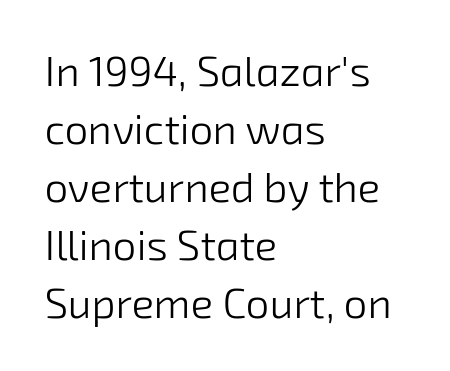
Q: Is the text bold? A: No.
Q: Is the typeface a serif or a sans-serif typeface? A: Sans-serif.
Q: Is the text underlined? A: No.
Q: How is the paragraph aligned? A: Left-aligned.
Q: Is the spacing between letters normal or unusually wide? A: Normal.
Q: Is the spacing between lines tight, normal or loose? A: Normal.
Q: Width (condensed, normal, or wide)? A: Normal.
Q: Stroke contrast? A: Low.
Q: x-height? A: Medium.
Q: Monospaced? A: No.
